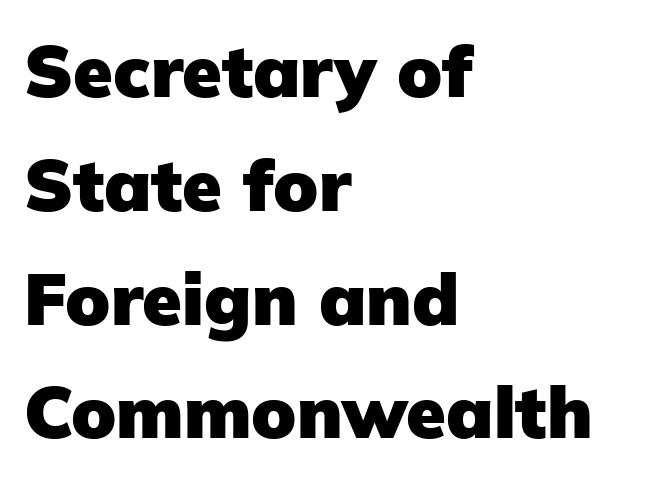
Q: Is the text bold? A: Yes.
Q: Is the text italic (slanted)? A: No, it is upright.
Q: Is the typeface a serif or a sans-serif typeface? A: Sans-serif.
Q: Is the text underlined? A: No.
Q: How is the paragraph aligned? A: Left-aligned.
Q: Is the spacing between letters normal or unusually wide? A: Normal.
Q: Is the spacing between lines tight, normal or loose? A: Normal.
Q: Width (condensed, normal, or wide)? A: Normal.
Q: Stroke contrast? A: Low.
Q: x-height? A: Medium.
Q: Monospaced? A: No.
